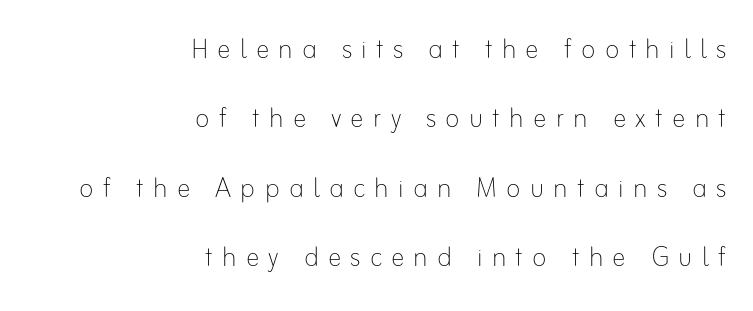
Q: Is the text bold? A: No.
Q: Is the text italic (slanted)? A: No, it is upright.
Q: Is the text underlined? A: No.
Q: How is the paragraph aligned? A: Right-aligned.
Q: Is the spacing between letters normal or unusually wide? A: Unusually wide.
Q: Is the spacing between lines tight, normal or loose? A: Loose.
Q: Width (condensed, normal, or wide)? A: Normal.
Q: Stroke contrast? A: Low.
Q: x-height? A: Small.
Q: Monospaced? A: No.
